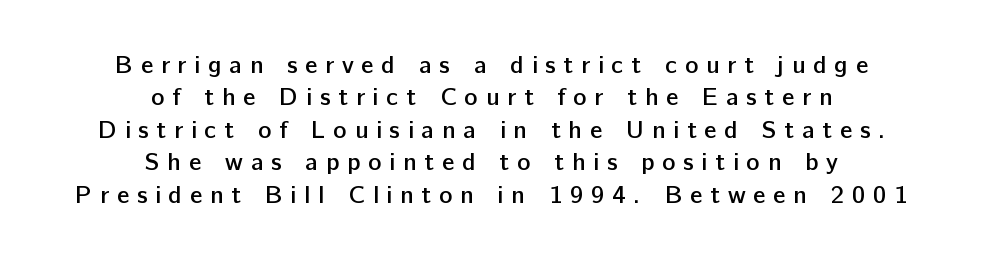
The image shows 25 px text type, upright; set centered, normal line spacing (1.3x), unusually wide letter spacing (+0.31 em), not underlined.
